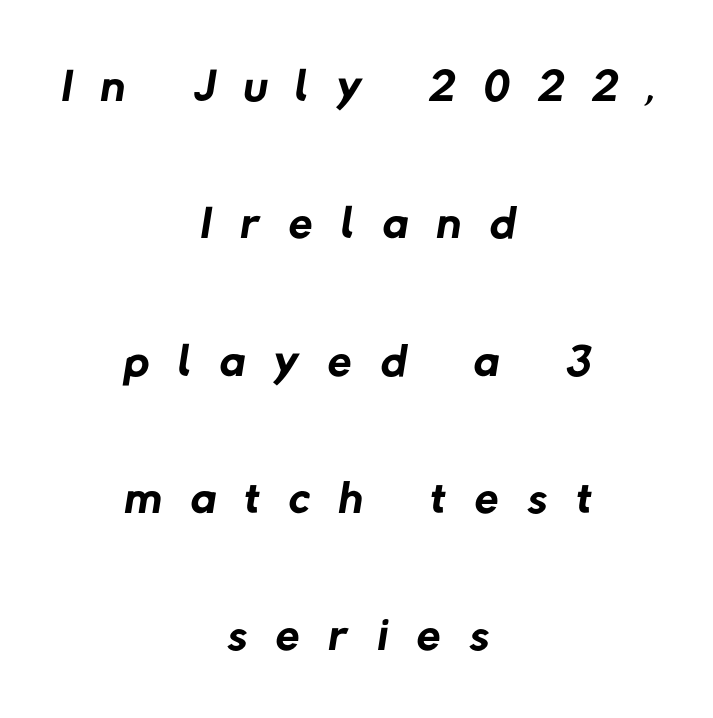
{"serif": "no", "bold": "no", "weight": "regular", "width": "normal", "stroke_contrast": "low", "x_height": "medium", "monospaced": "no", "underline": "no", "align": "center", "line_spacing": "loose", "line_spacing_ratio": 1.99, "letter_spacing": "wide", "letter_spacing_em": 0.42, "glyph_px": 69}
